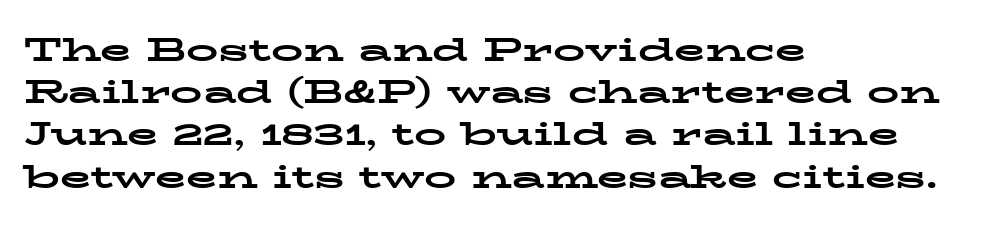
The image shows 32 px bold, wide serif type, upright; set left-aligned, normal line spacing (1.32x), normal letter spacing, not underlined; low stroke contrast and a medium x-height.
